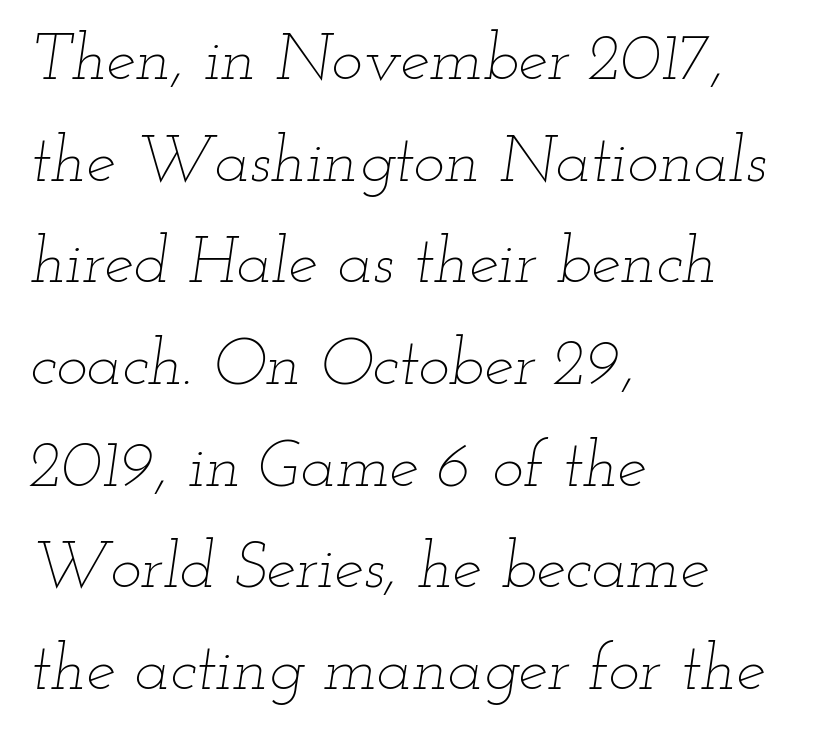
Glance below the letters and you will spot only blank space. Leading matches the norm, producing a regular column. The rendering uses natural spacing where letterforms have individual widths. Stroke thickness stays within the range of a standard reading face or lighter. This rendering leaves character spacing at its baseline value.
